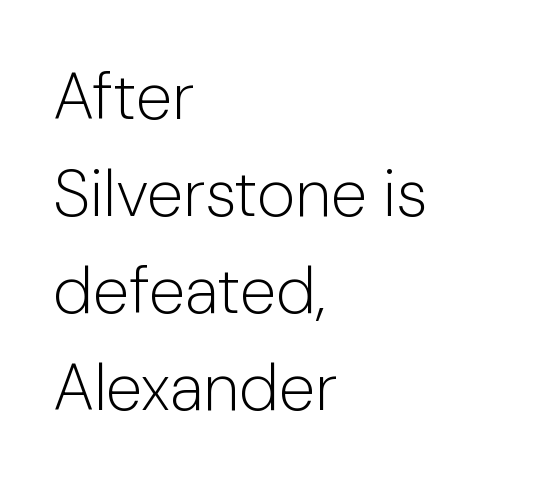
Vertical strokes here are truly vertical. The baseline area is clear. Compared with a centered layout, this one pins lines to the left instead. These lines keep a tight, regular rhythm from letter to letter. Is this a fixed-width face? No — the glyphs have proportional, varying widths.
